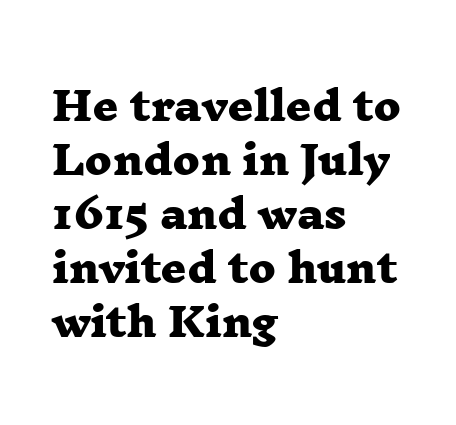
Q: Is the text bold? A: Yes.
Q: Is the typeface a serif or a sans-serif typeface? A: Serif.
Q: Is the text underlined? A: No.
Q: How is the paragraph aligned? A: Left-aligned.
Q: Is the spacing between letters normal or unusually wide? A: Normal.
Q: Is the spacing between lines tight, normal or loose? A: Normal.
Q: Width (condensed, normal, or wide)? A: Wide.
Q: Stroke contrast? A: Low.
Q: x-height? A: Medium.
Q: Monospaced? A: No.
